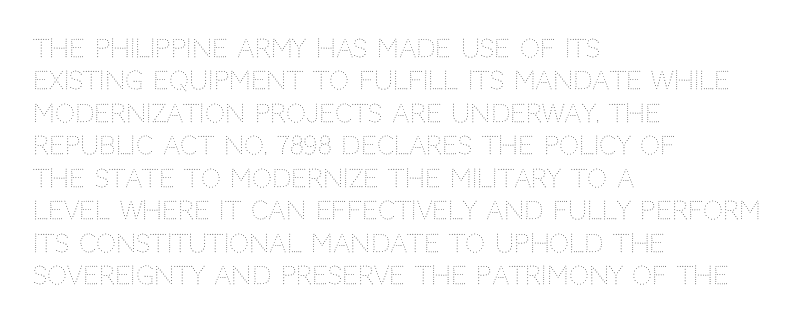
The words here are not underlined. Whoever set this chose a conventional vertical rhythm. Honestly, the letter spacing is just normal — you wouldn't notice it. Tall strokes in this sample are plumb rather than angled. Compared with a centered layout, this one pins lines to the left instead. The weight tops out at a normal text grade.
